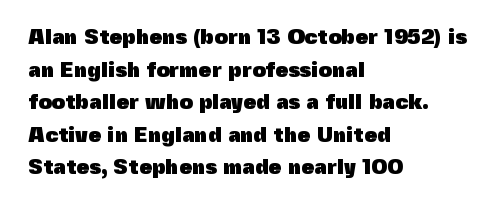
The image shows 21 px bold type, upright; set left-aligned, normal line spacing (1.55x), normal letter spacing, not underlined.
